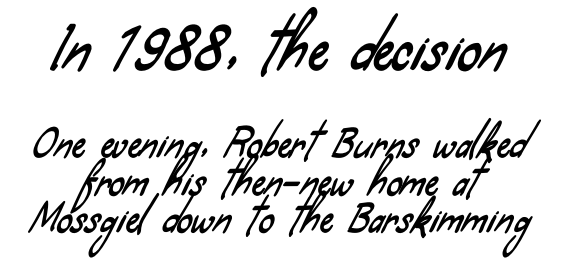
Here the designer chose a conventional face with non-uniform glyph widths. The letters sit at their default tracking, neither squeezed nor spread. Here the first block reads like a headline and the second like body copy. Vertical spacing — tight. To sum up the face: it is a sans, with no serifs. The specimen omits any rule beneath the text block's lines.
